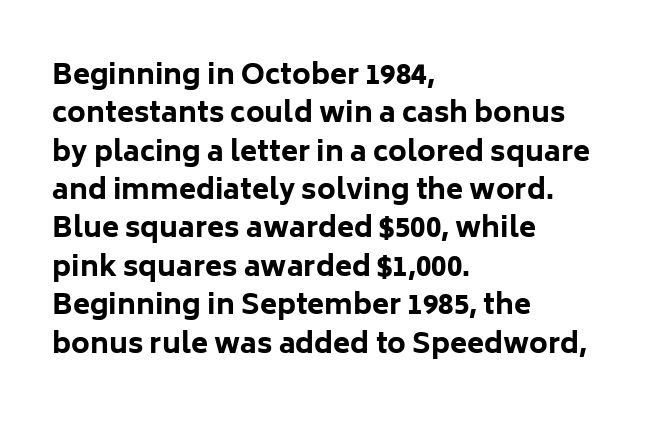
{"serif": "no", "italic": "no", "bold": "yes", "weight": "bold", "width": "normal", "stroke_contrast": "low", "x_height": "medium", "monospaced": "no", "underline": "no", "align": "left", "line_spacing": "normal", "line_spacing_ratio": 1.37, "letter_spacing": "normal", "letter_spacing_em": 0.0, "glyph_px": 28}
